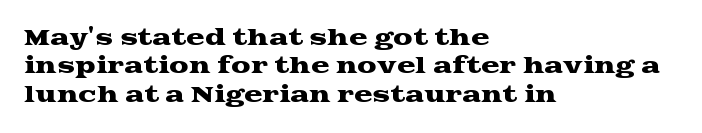
Q: Is the text italic (slanted)? A: No, it is upright.
Q: Is the text underlined? A: No.
Q: How is the paragraph aligned? A: Left-aligned.
Q: Is the spacing between letters normal or unusually wide? A: Normal.
Q: Is the spacing between lines tight, normal or loose? A: Normal.
